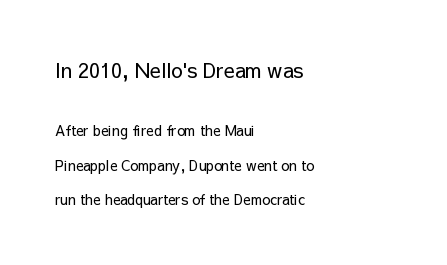
Reading down the column, the eye jumps a long way to each next line. Stem width sits at or under what a default text font uses. The strip under each line holds only bare page. These two chunks differ in scale, with the top chunk taking the larger measure. The lines are quadded left. The typography opts for an upright posture over an oblique one.
